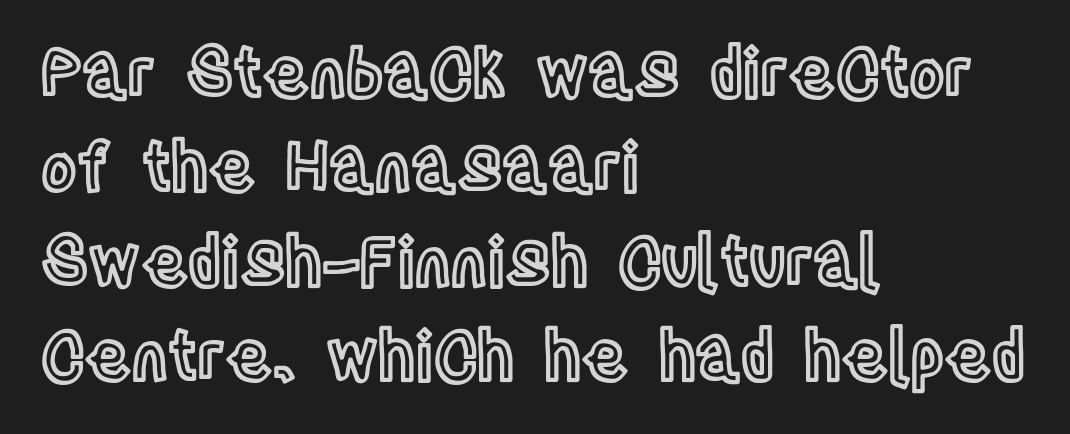
Q: Is the text italic (slanted)? A: No, it is upright.
Q: Is the text underlined? A: No.
Q: How is the paragraph aligned? A: Left-aligned.
Q: Is the spacing between letters normal or unusually wide? A: Normal.
Q: Is the spacing between lines tight, normal or loose? A: Normal.
Q: Width (condensed, normal, or wide)? A: Condensed.
Q: x-height? A: Large.
Q: Monospaced? A: No.
